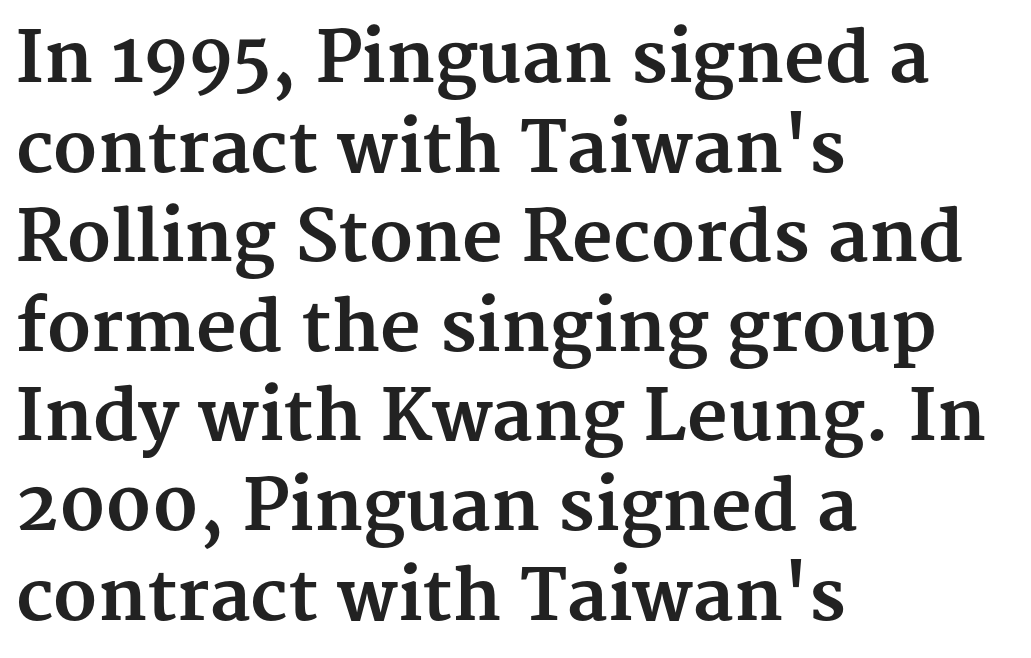
The image shows 70 px bold serif type, upright; set left-aligned, normal line spacing (1.28x), normal letter spacing, not underlined; medium stroke contrast and a medium x-height.
